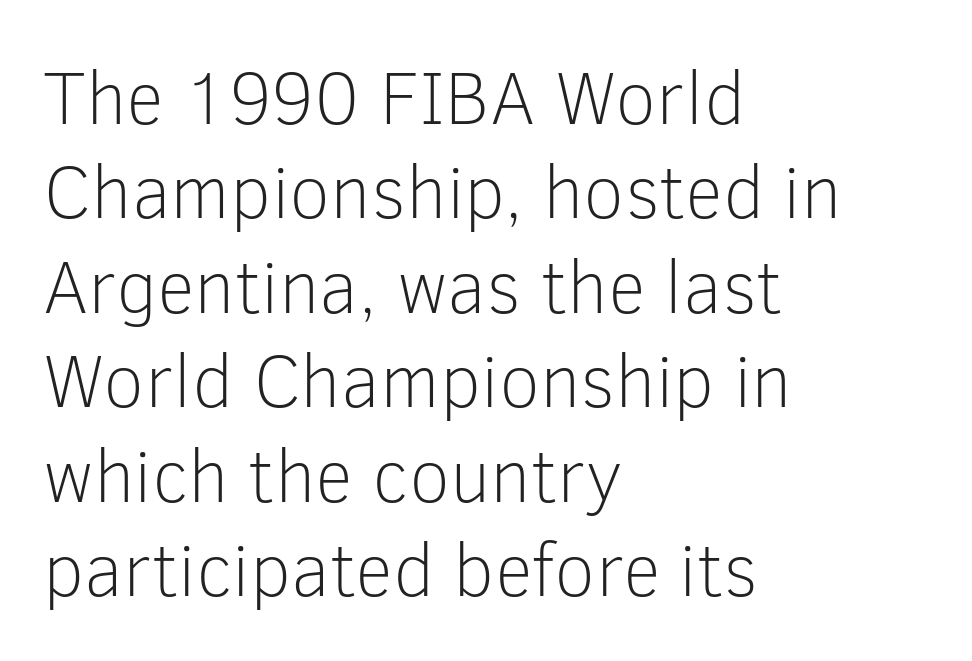
The image shows 75 px light sans-serif type, upright; set left-aligned, normal line spacing (1.26x), normal letter spacing, not underlined; low stroke contrast and a medium x-height.
